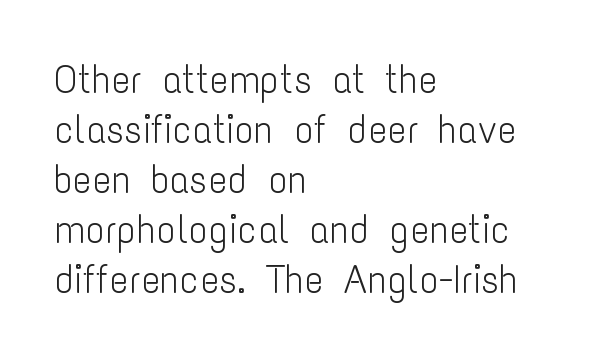
The passage shown is not underscored anywhere. Is there any slant? The stems are plumb. No feet cap the strokes, marking this as sans-serif type. Ink coverage per letter is moderate at most. Is the letter spacing exaggerated? No — it looks like the ordinary default. The lines sit at an ordinary, default distance from one another.
